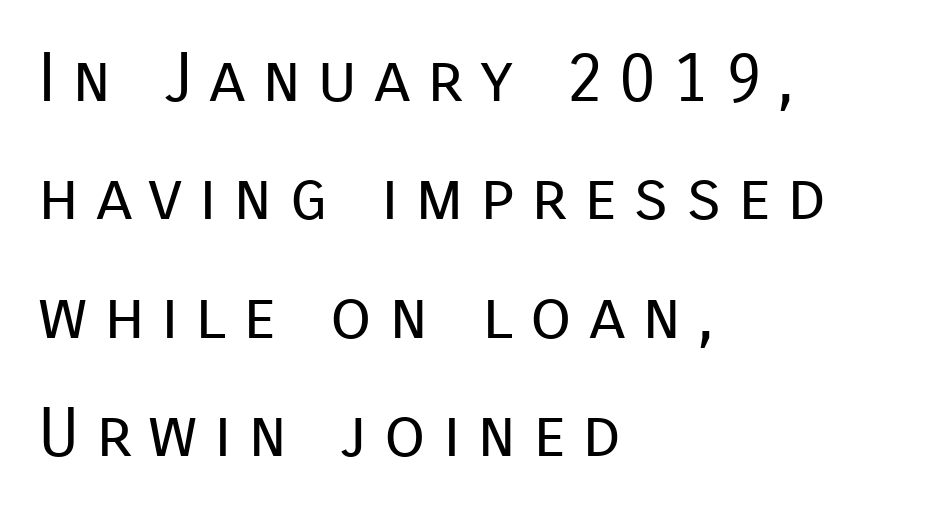
A typesetter would mark this as roman, not italic. Is this a fixed-width face? No — the glyphs have proportional, varying widths. Lines of text with bare space underneath. Alignment: flush left. The rendering inserts visible extra space after every character.
